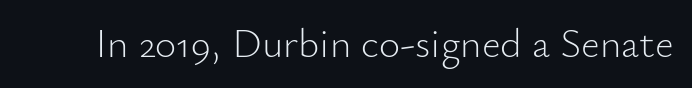
The image shows 41 px light sans-serif type, upright; set normal letter spacing, not underlined; low stroke contrast and a small x-height.
